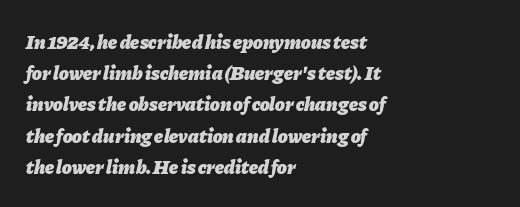
The image shows 20 px bold type, italic (leaning right); set left-aligned, normal line spacing (1.56x), normal letter spacing, not underlined.
